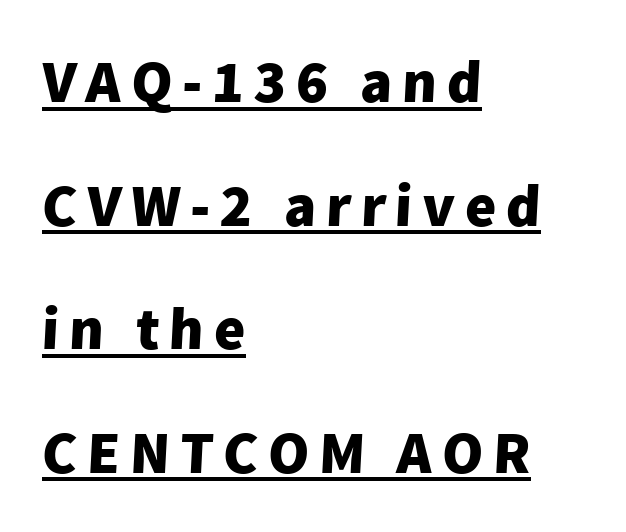
The image shows 60 px heavy sans-serif type; set left-aligned, loose line spacing (2.06x), underlined; low stroke contrast and a medium x-height.
